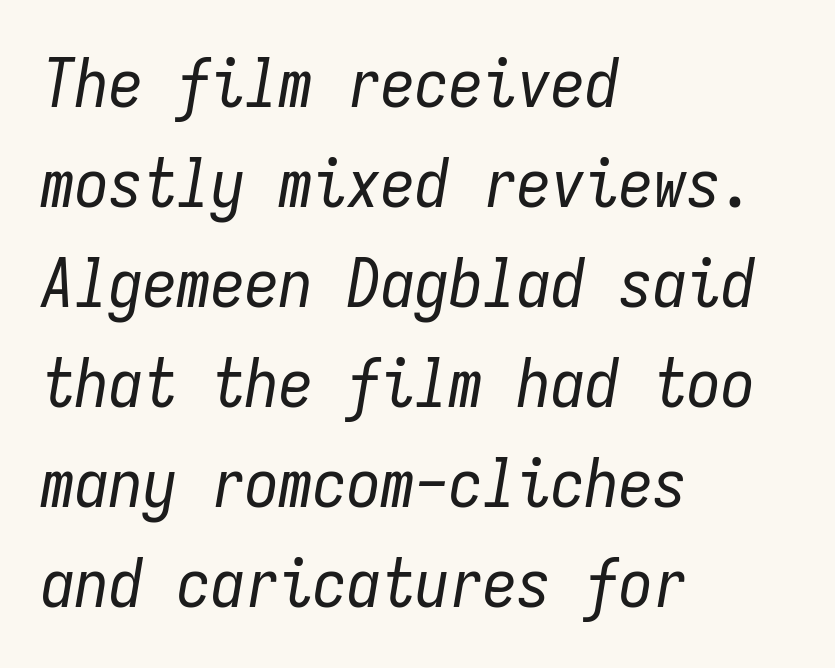
Leftover space on each line is placed entirely after the last word. The line texture is even and compact thanks to regular tracking. These lines sit exactly where default settings would place them. Monospaced: the letters line up in strict vertical columns. Words float on clear page, feet unadorned.
